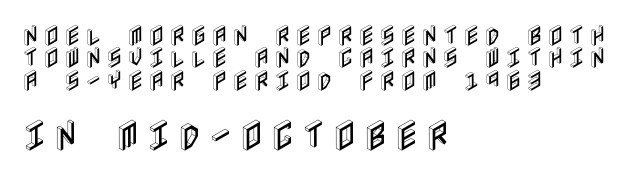
{"italic": "no", "width": "condensed", "x_height": "large", "underline": "no", "align": "left", "line_spacing": "tight", "line_spacing_ratio": 0.97, "larger_block": "second", "size_ratio": 1.48, "glyph_px": 34}
